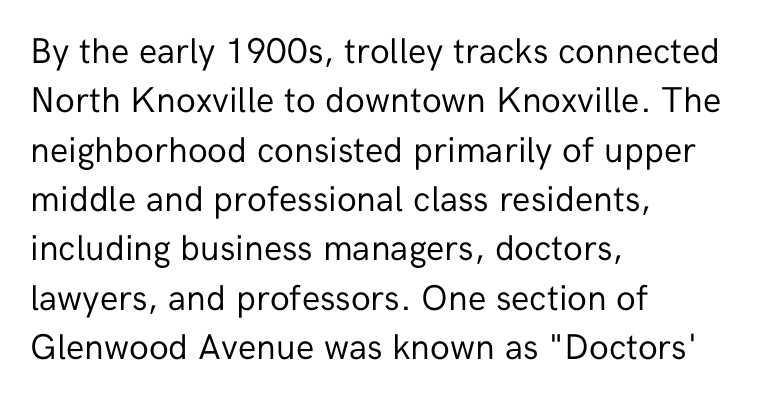
The image shows 36 px regular-weight sans-serif type, upright; set left-aligned, normal line spacing (1.37x), normal letter spacing, not underlined; low stroke contrast and a medium x-height.
